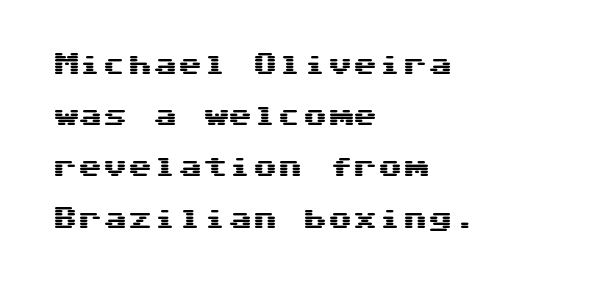
{"italic": "no", "underline": "no", "align": "left", "line_spacing": "loose", "line_spacing_ratio": 2.05, "letter_spacing": "normal", "letter_spacing_em": 0.0, "glyph_px": 25}
